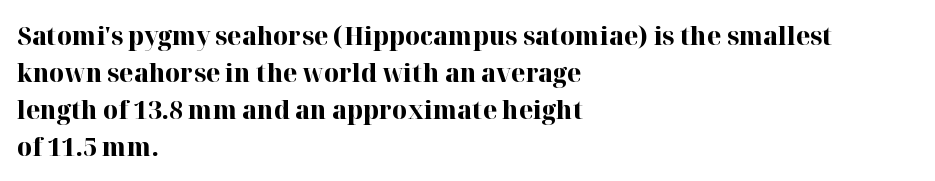
Q: Is the text bold? A: Yes.
Q: Is the text italic (slanted)? A: No, it is upright.
Q: Is the text underlined? A: No.
Q: How is the paragraph aligned? A: Left-aligned.
Q: Is the spacing between letters normal or unusually wide? A: Normal.
Q: Is the spacing between lines tight, normal or loose? A: Normal.
